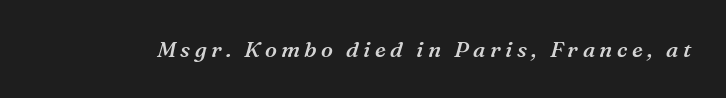
{"italic": "yes", "lean": "right", "slant_degrees": 16, "bold": "semi", "underline": "no", "letter_spacing": "wide", "letter_spacing_em": 0.2, "glyph_px": 22}
